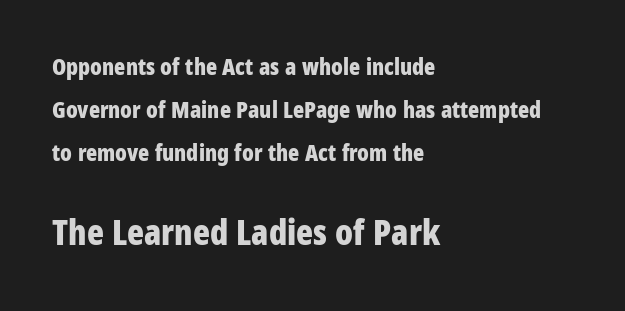
Spacing between characters is what you'd get straight out of the box. Check where the strokes stop: nothing finishes them off — pure sans. Typographic density is high because the face is bold. Visually the block forms a straight wall on the left and a jagged coastline on the right. The more generous point size was reserved for the lower chunk.
